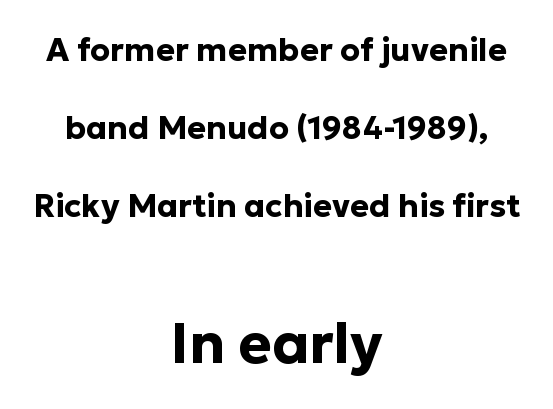
{"serif": "no", "italic": "no", "bold": "yes", "weight": "bold", "width": "normal", "stroke_contrast": "low", "x_height": "medium", "monospaced": "no", "underline": "no", "align": "center", "line_spacing": "loose", "line_spacing_ratio": 2.44, "letter_spacing": "normal", "letter_spacing_em": 0.0, "larger_block": "second", "size_ratio": 1.75, "glyph_px": 56}
